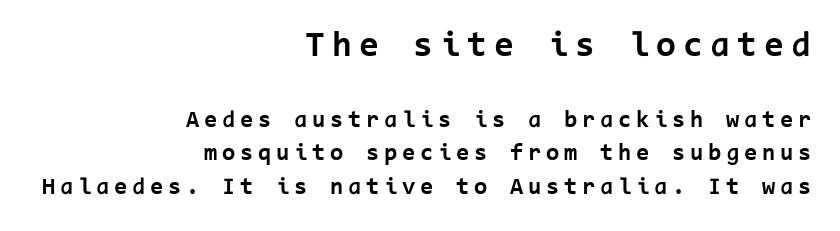
Q: Is the text bold? A: Yes.
Q: Is the text italic (slanted)? A: No, it is upright.
Q: Is the typeface a serif or a sans-serif typeface? A: Sans-serif.
Q: Is the text underlined? A: No.
Q: How is the paragraph aligned? A: Right-aligned.
Q: Is the spacing between letters normal or unusually wide? A: Unusually wide.
Q: Is the spacing between lines tight, normal or loose? A: Normal.
Q: Which block of text is set in a larger size, the first (top) or the second (bottom)? A: The first (top) one.
Q: Width (condensed, normal, or wide)? A: Normal.
Q: Stroke contrast? A: Low.
Q: x-height? A: Medium.
Q: Monospaced? A: Yes.
